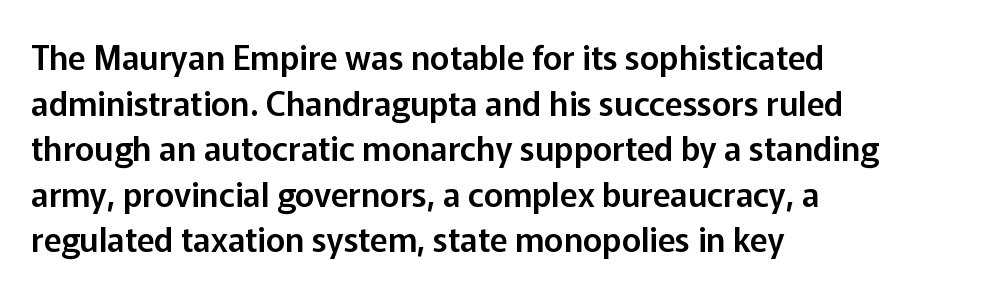
The designer went with a sans here, leaving each stem footless. The setting favours the left margin, as ordinary paragraphs usually do. Regular leading. You could not count columns in this text — the font is proportionally spaced.
